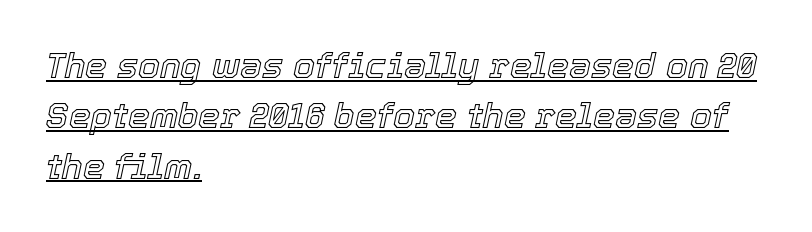
{"italic": "yes", "lean": "right", "slant_degrees": 12, "width": "normal", "x_height": "medium", "monospaced": "no", "underline": "yes", "align": "left", "line_spacing": "normal", "line_spacing_ratio": 1.44, "letter_spacing": "normal", "letter_spacing_em": 0.0, "glyph_px": 35}
